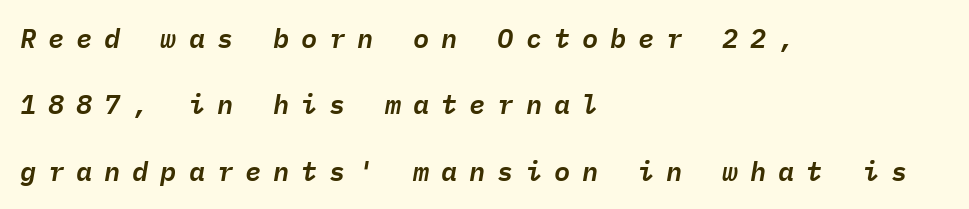
{"italic": "yes", "lean": "right", "slant_degrees": 9, "underline": "no", "align": "left", "line_spacing": "loose", "line_spacing_ratio": 2.46, "letter_spacing": "wide", "letter_spacing_em": 0.44, "glyph_px": 27}
